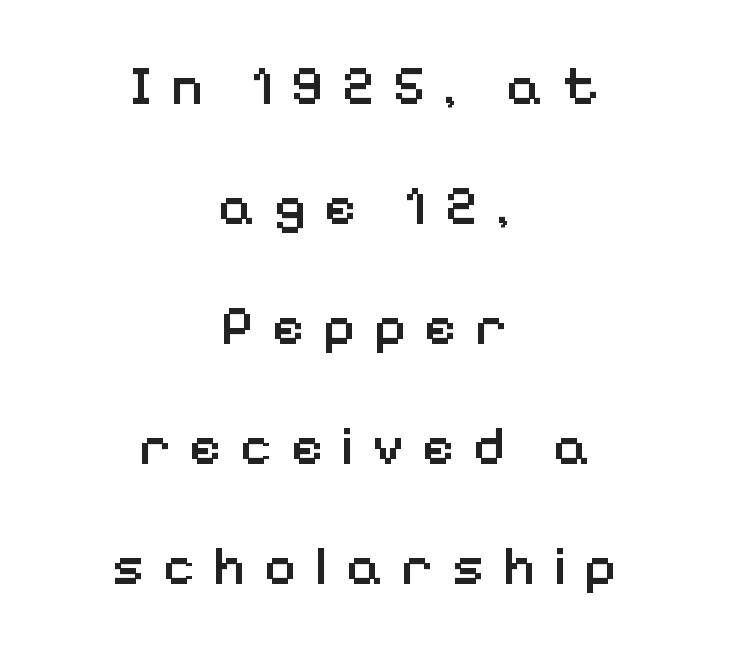
The image shows 55 px semibold sans-serif type, upright; set centered, loose line spacing (2.18x), unusually wide letter spacing (+0.33 em), not underlined; low stroke contrast and a medium x-height.
